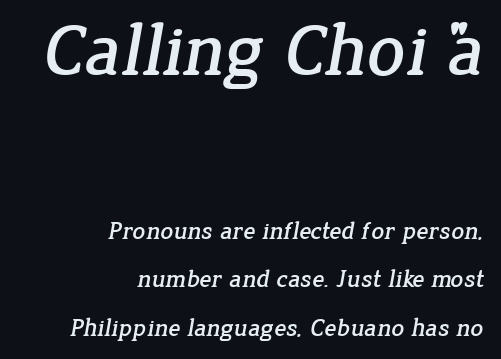
The image shows 74 px serif type; set right-aligned, loose line spacing (1.93x), normal letter spacing, not underlined; the first (top) block is 2.96x larger; low stroke contrast and a medium x-height.
